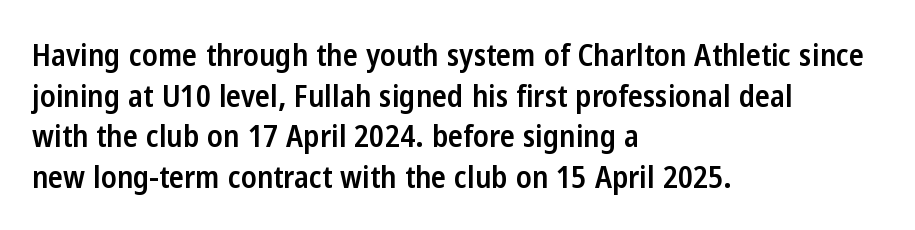
The image shows 31 px semibold, condensed sans-serif type, upright; set left-aligned, normal line spacing (1.31x), normal letter spacing, not underlined; low stroke contrast and a medium x-height.
